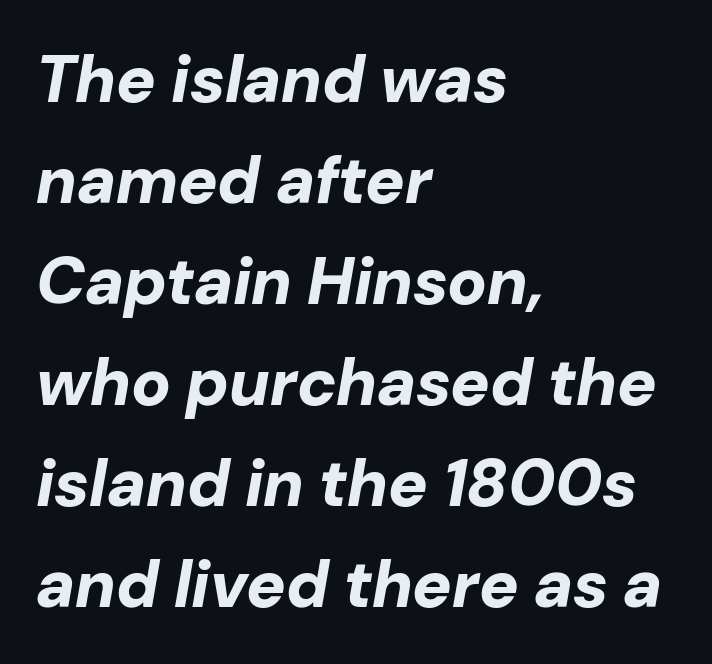
{"italic": "yes", "lean": "right", "slant_degrees": 10, "bold": "yes", "weight": "bold", "width": "normal", "stroke_contrast": "low", "x_height": "medium", "monospaced": "no", "underline": "no", "align": "left", "line_spacing": "normal", "line_spacing_ratio": 1.53, "letter_spacing": "normal", "letter_spacing_em": 0.0, "glyph_px": 66}
